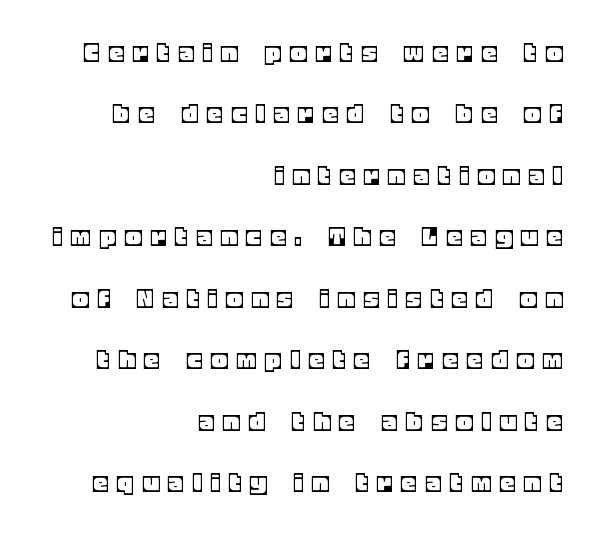
This rendering uses right alignment, leaving the left contour irregular. These lines are rendered in a variable-pitch font. Does extra space separate the letters? Yes, quite a lot of it. This sample uses an upright cut, with every glyph sitting square on the baseline.
